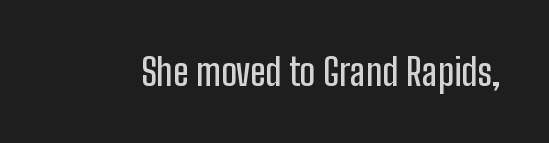
{"serif": "no", "italic": "no", "width": "condensed", "stroke_contrast": "low", "x_height": "medium", "monospaced": "no", "underline": "no", "letter_spacing": "normal", "letter_spacing_em": 0.0, "glyph_px": 37}
